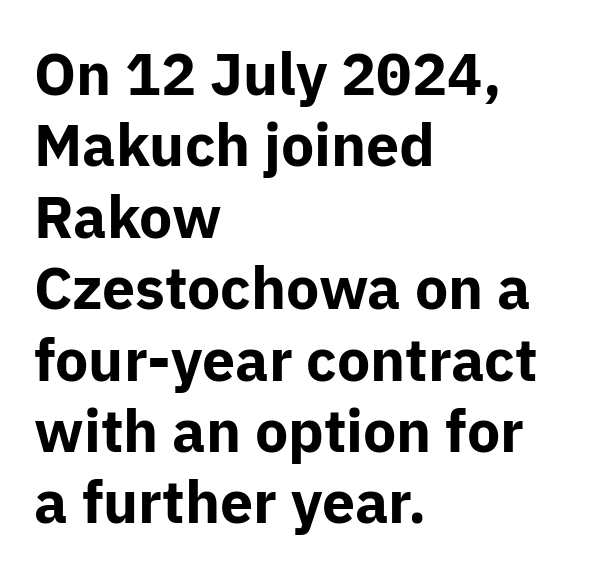
Varying glyph widths throughout — classic text-font behaviour. Beneath every word, the page is bare. This is the regular roman posture of the typeface. Is this a sans? Yes — the strokes have no serifs. Heft: maximum for text — a bold. Short and long lines alike share a common starting point at left.
